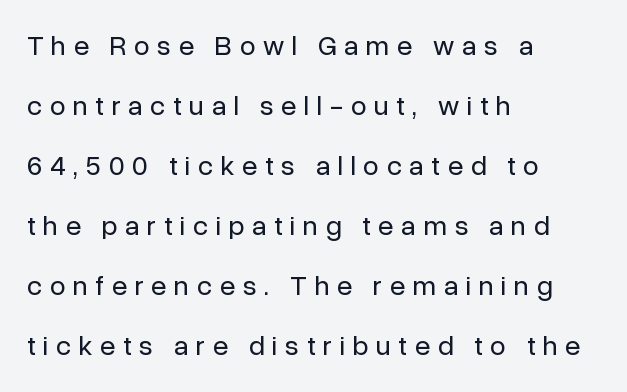
Q: Is the text bold? A: No.
Q: Is the text italic (slanted)? A: No, it is upright.
Q: Is the typeface a serif or a sans-serif typeface? A: Sans-serif.
Q: Is the text underlined? A: No.
Q: How is the paragraph aligned? A: Left-aligned.
Q: Is the spacing between letters normal or unusually wide? A: Unusually wide.
Q: Is the spacing between lines tight, normal or loose? A: Loose.
Q: Width (condensed, normal, or wide)? A: Normal.
Q: Stroke contrast? A: Low.
Q: x-height? A: Medium.
Q: Monospaced? A: No.
